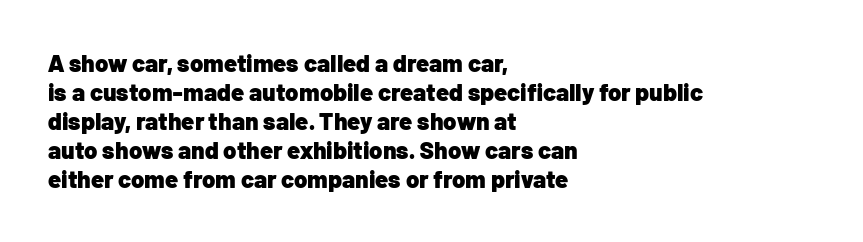
Bold? Absolutely — the strokes are thick and heavy. These lines are set flush left with a ragged right edge. Each row of text sits above clean, open space. There is no visible air inserted between adjacent glyphs. The type sits square on the baseline with zero lean.
